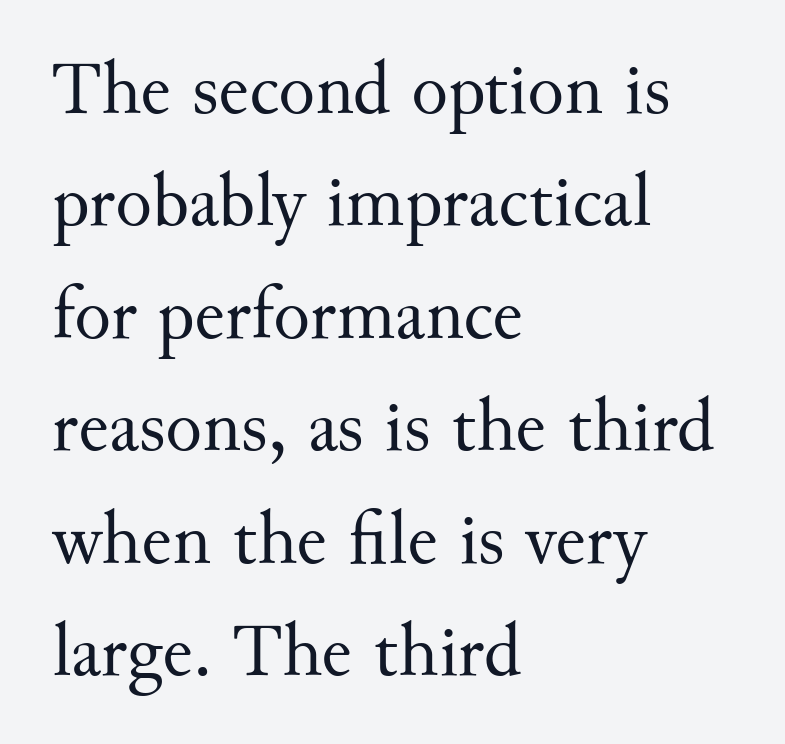
{"serif": "yes", "italic": "no", "bold": "no", "weight": "regular", "width": "normal", "stroke_contrast": "medium", "x_height": "small", "monospaced": "no", "underline": "no", "align": "left", "line_spacing": "normal", "line_spacing_ratio": 1.48, "letter_spacing": "normal", "letter_spacing_em": 0.0, "glyph_px": 76}
